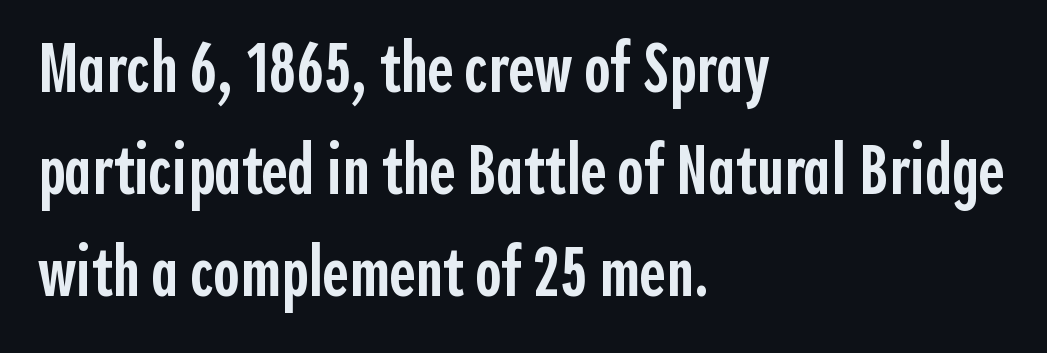
The sample has been set in demibold, a notch under bold. Nope, not italic — everything's standing straight. Characters follow at the spacing the type designer built in. The type family on display is of the sans-serif kind.
